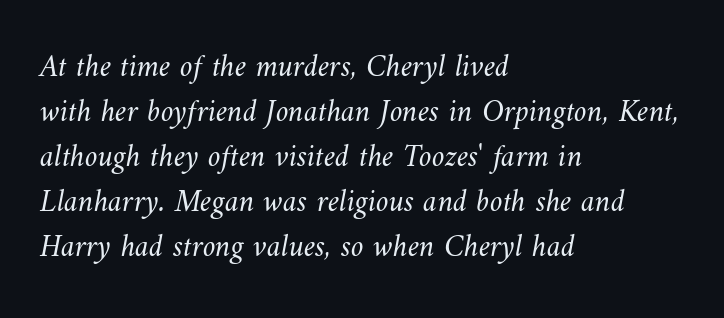
The image shows 32 px light type; set left-aligned, normal line spacing (1.41x), normal letter spacing, not underlined; medium stroke contrast and a small x-height.
